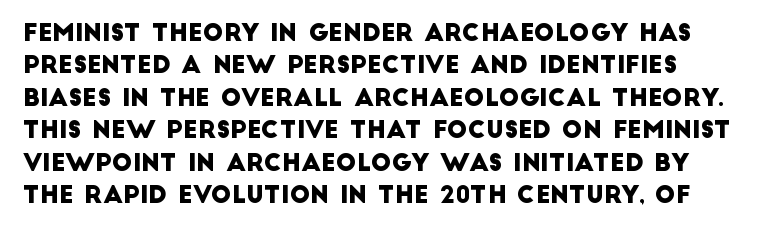
Q: Is the text underlined? A: No.
Q: Is the spacing between letters normal or unusually wide? A: Normal.
Q: Is the spacing between lines tight, normal or loose? A: Normal.
